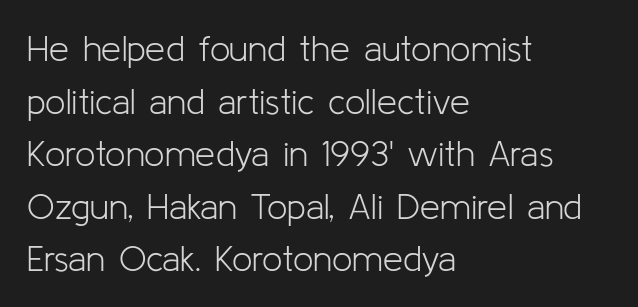
The image shows 36 px light sans-serif type, upright; set left-aligned, normal line spacing (1.46x), normal letter spacing, not underlined; low stroke contrast and a medium x-height.
